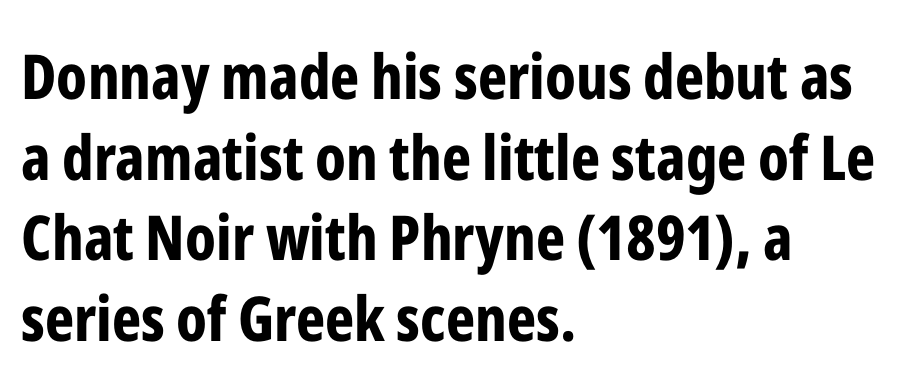
The image shows 62 px bold, condensed sans-serif type, upright; set left-aligned, normal line spacing (1.3x), normal letter spacing, not underlined; low stroke contrast and a medium x-height.
